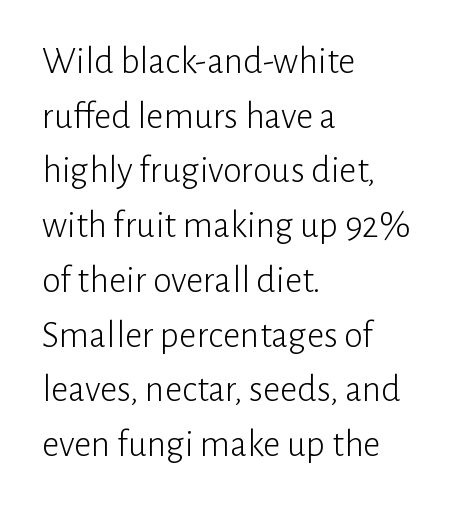
{"serif": "no", "italic": "no", "bold": "no", "weight": "light", "width": "normal", "stroke_contrast": "low", "x_height": "medium", "monospaced": "no", "underline": "no", "align": "left", "line_spacing": "normal", "line_spacing_ratio": 1.44, "letter_spacing": "normal", "letter_spacing_em": 0.0, "glyph_px": 38}
